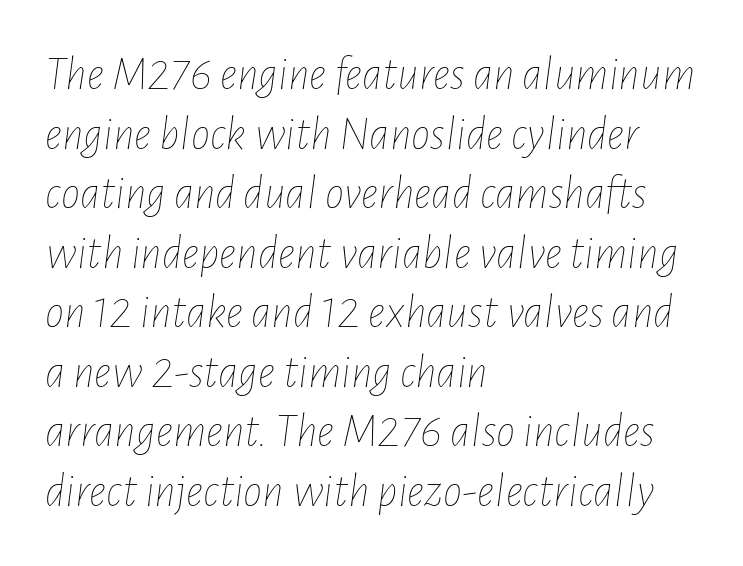
The image shows 48 px thin, condensed type, italic (leaning right); set left-aligned, line spacing 1.24x, normal letter spacing, not underlined; low stroke contrast and a medium x-height.
